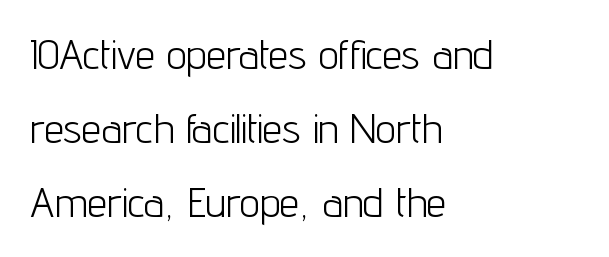
The image shows 40 px light, condensed sans-serif type, upright; set left-aligned, line spacing 1.85x, normal letter spacing, not underlined; low stroke contrast and a medium x-height.
